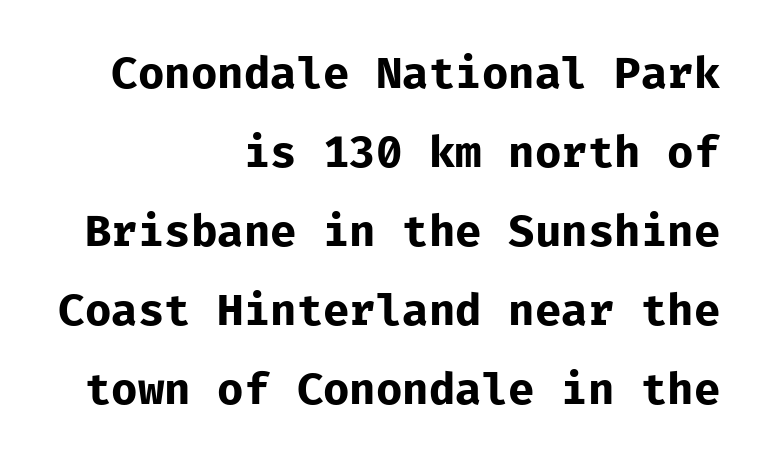
Q: Is the text bold? A: Yes.
Q: Is the text italic (slanted)? A: No, it is upright.
Q: Is the typeface a serif or a sans-serif typeface? A: Sans-serif.
Q: Is the text underlined? A: No.
Q: How is the paragraph aligned? A: Right-aligned.
Q: Is the spacing between letters normal or unusually wide? A: Normal.
Q: Width (condensed, normal, or wide)? A: Normal.
Q: Stroke contrast? A: Low.
Q: x-height? A: Medium.
